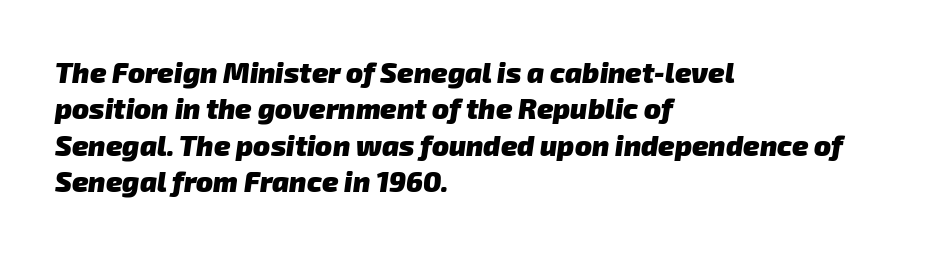
Descenders hang freely into open space. Alignment: flush left. A typesetter would call this proportional, since set widths differ per character. A normal amount of white space separates one row of letters from the next. Look at the bottom of the vertical strokes: they stop flat, with no serifs. Emphasis by weight is at full strength: bold.
